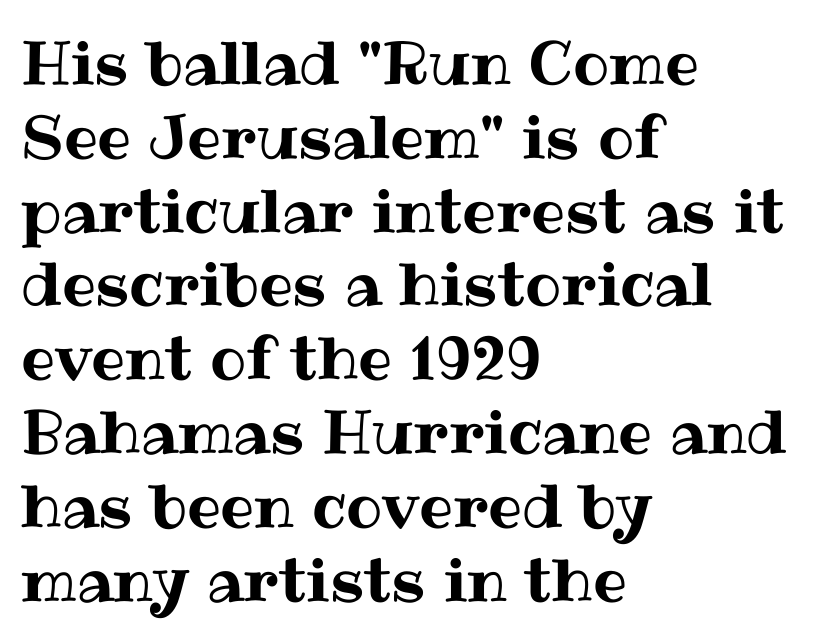
A roman cut, with each character standing at attention. This rendering uses left alignment, leaving the right contour irregular. Between one letter and the next there's only the usual sliver of space. This rendering features lettering with no underline. The face used here is proportionally spaced, like ordinary book or web type.
